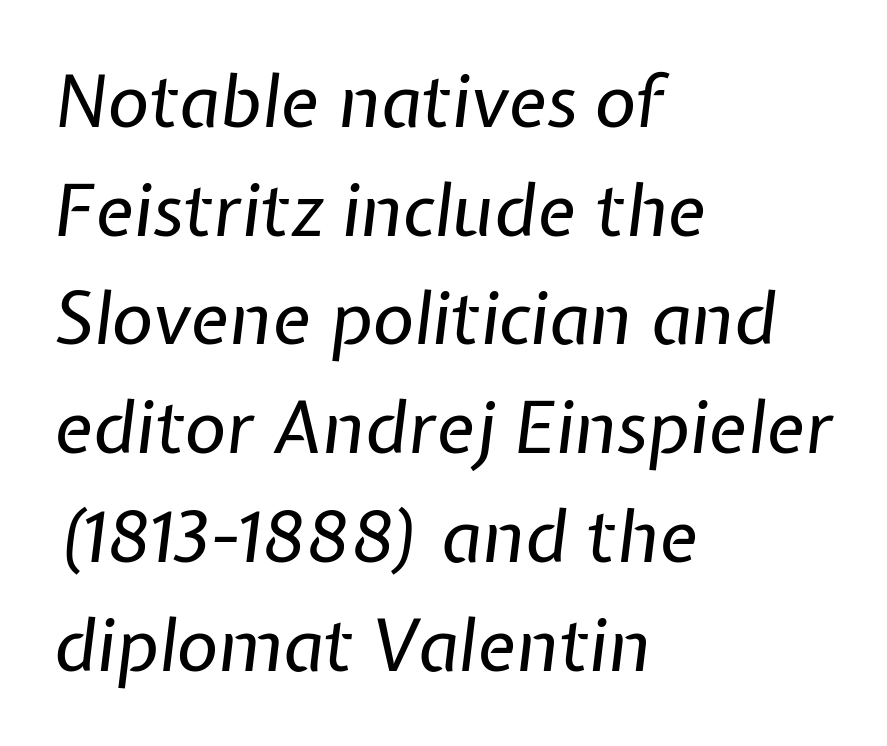
{"italic": "yes", "lean": "right", "slant_degrees": 7, "bold": "no", "weight": "regular", "width": "normal", "stroke_contrast": "low", "x_height": "medium", "monospaced": "no", "underline": "no", "align": "left", "line_spacing": "normal", "line_spacing_ratio": 1.51, "letter_spacing": "normal", "letter_spacing_em": 0.0, "glyph_px": 72}
